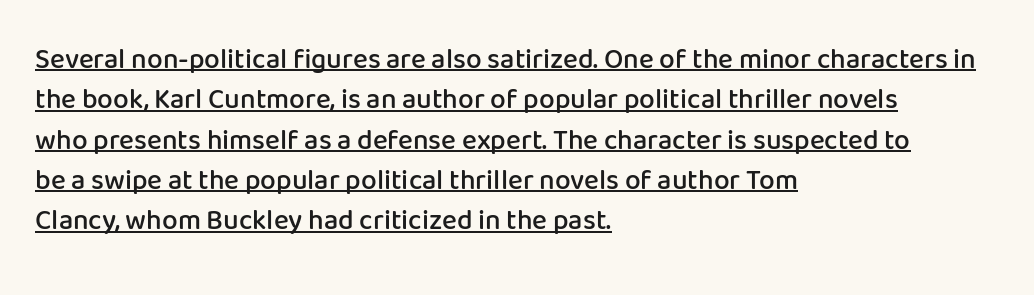
The designer left line spacing at the default. Caption: multi-line text, flush left, ragged right. Semibold letterforms, between regular and bold. Characters remain perfectly vertical along every line. You can tell from the bare stems that sans-serif type was used.
